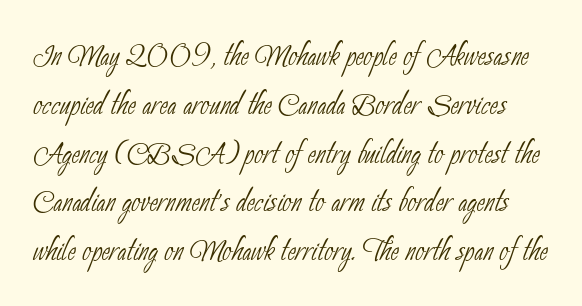
{"serif": "no", "bold": "no", "weight": "thin", "width": "condensed", "stroke_contrast": "low", "x_height": "small", "monospaced": "no", "underline": "no", "line_spacing_ratio": 1.22, "letter_spacing": "normal", "letter_spacing_em": 0.0, "glyph_px": 40}
